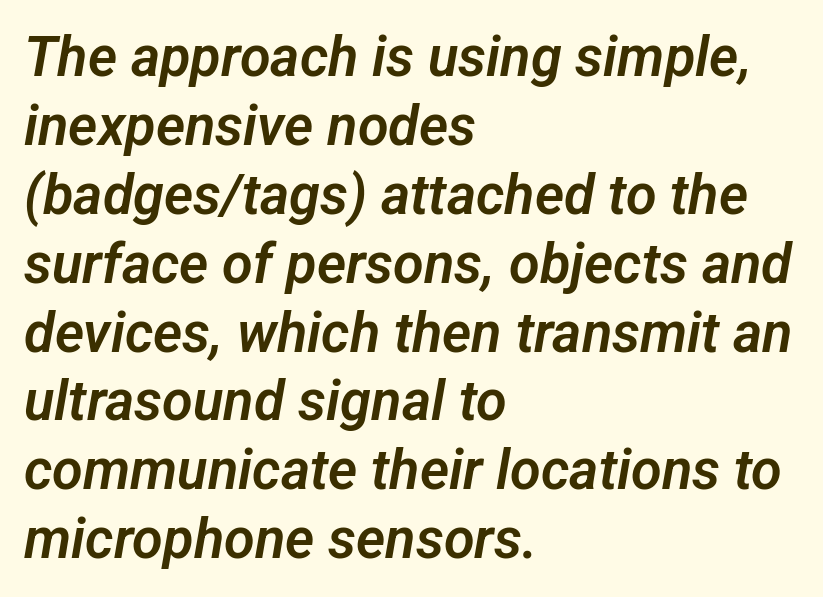
Q: Is the typeface a serif or a sans-serif typeface? A: Sans-serif.
Q: Is the text underlined? A: No.
Q: How is the paragraph aligned? A: Left-aligned.
Q: Is the spacing between letters normal or unusually wide? A: Normal.
Q: Width (condensed, normal, or wide)? A: Normal.
Q: Stroke contrast? A: Low.
Q: x-height? A: Medium.
Q: Monospaced? A: No.
